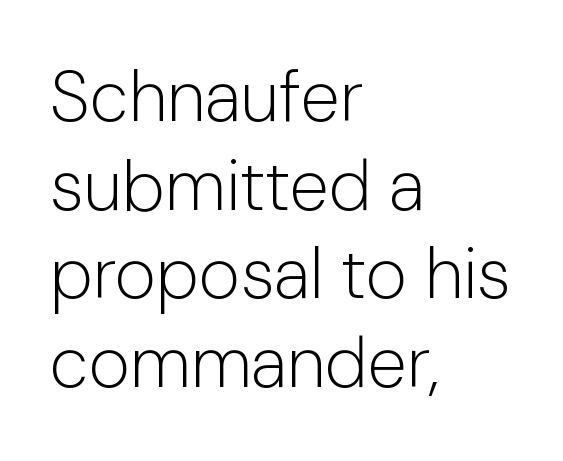
The image shows 71 px light sans-serif type, upright; set left-aligned, normal line spacing (1.25x), normal letter spacing, not underlined; low stroke contrast and a medium x-height.
